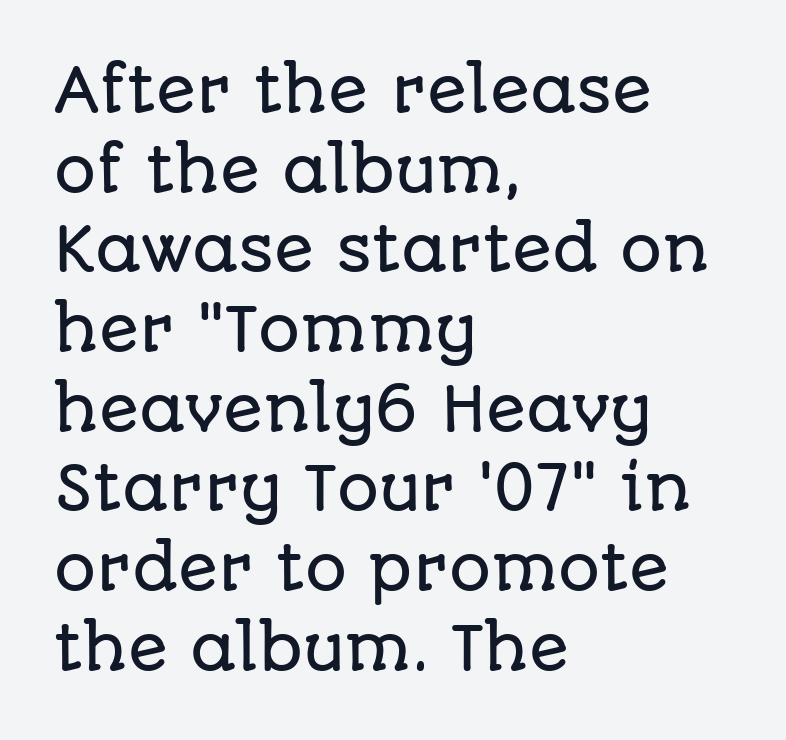
Q: Is the text italic (slanted)? A: No, it is upright.
Q: Is the typeface a serif or a sans-serif typeface? A: Sans-serif.
Q: Is the text underlined? A: No.
Q: How is the paragraph aligned? A: Left-aligned.
Q: Is the spacing between letters normal or unusually wide? A: Normal.
Q: Is the spacing between lines tight, normal or loose? A: Normal.
Q: Width (condensed, normal, or wide)? A: Normal.
Q: Stroke contrast? A: Low.
Q: x-height? A: Large.
Q: Monospaced? A: No.
